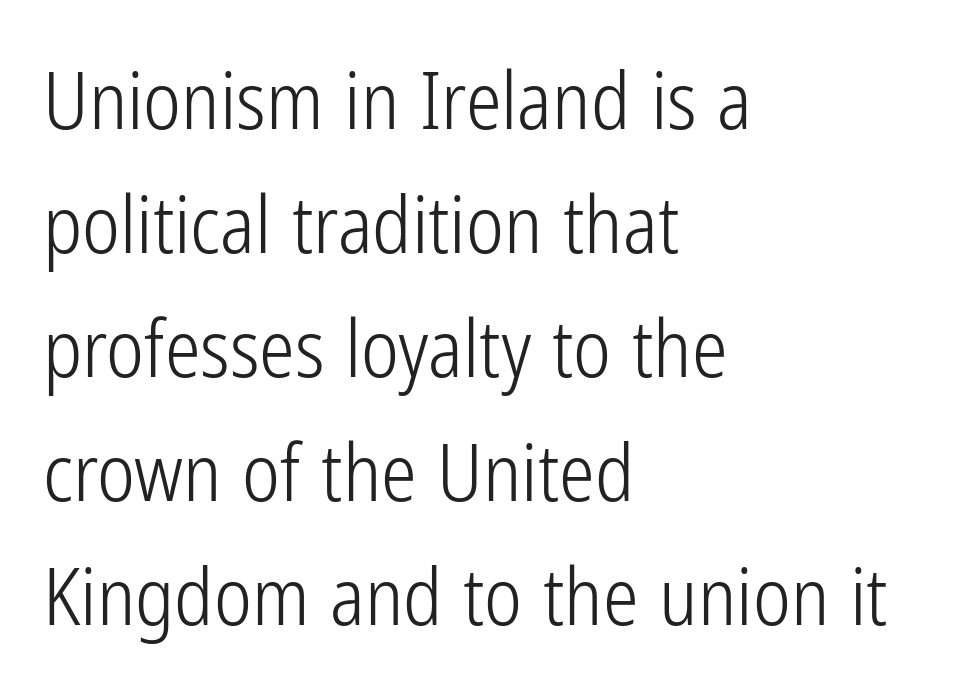
The rendering uses a moderate line-height, typical for paragraphs. Caption: multi-line text, flush left, ragged right. Words appear dense and cohesive because spacing is normal. Has an underline been added? It has not. On a weight scale, this lands at 450 or below. Note: no serifs on the glyphs.
